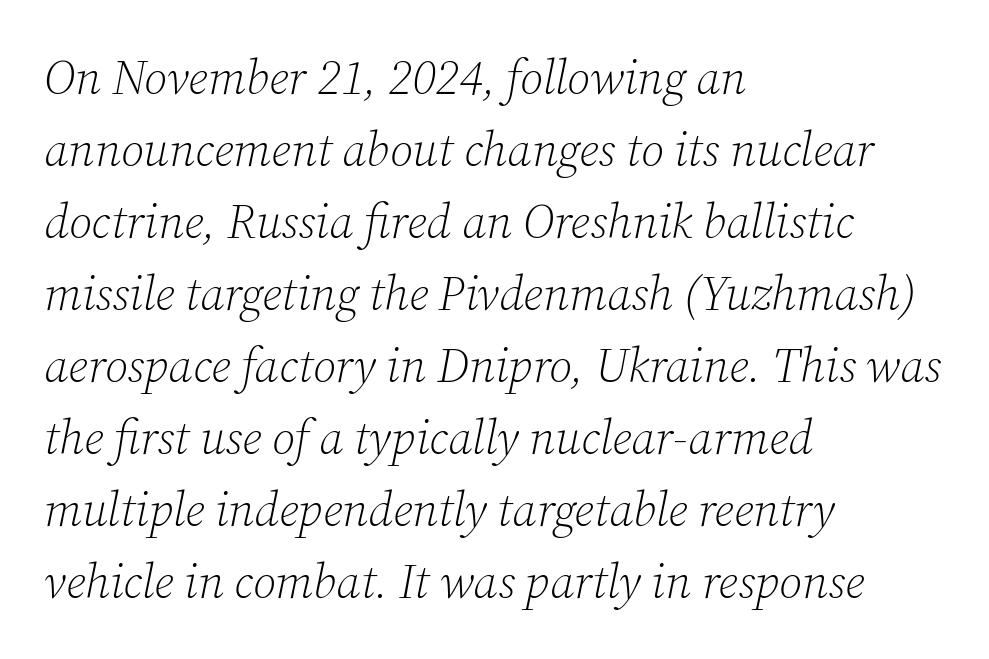
{"serif": "yes", "italic": "yes", "lean": "right", "slant_degrees": 12, "bold": "no", "weight": "light", "width": "normal", "stroke_contrast": "low", "x_height": "medium", "monospaced": "no", "underline": "no", "align": "left", "line_spacing": "normal", "line_spacing_ratio": 1.5, "letter_spacing": "normal", "letter_spacing_em": 0.0, "glyph_px": 48}
